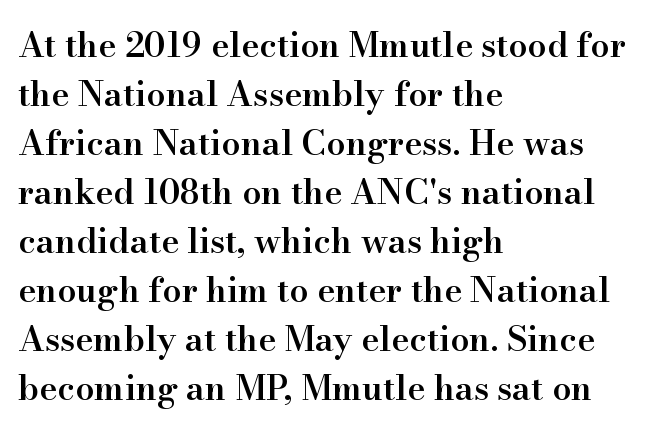
Q: Is the text bold? A: Semi-bold.
Q: Is the text italic (slanted)? A: No, it is upright.
Q: Is the typeface a serif or a sans-serif typeface? A: Serif.
Q: Is the text underlined? A: No.
Q: How is the paragraph aligned? A: Left-aligned.
Q: Is the spacing between letters normal or unusually wide? A: Normal.
Q: Is the spacing between lines tight, normal or loose? A: Normal.
Q: Width (condensed, normal, or wide)? A: Normal.
Q: Stroke contrast? A: High.
Q: x-height? A: Small.
Q: Monospaced? A: No.
